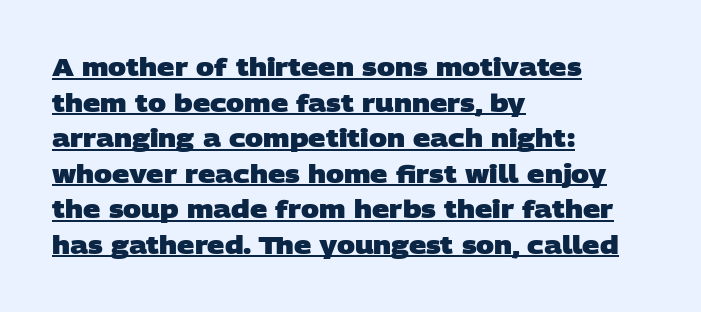
The image shows 24 px bold type; set left-aligned, normal line spacing (1.48x), normal letter spacing, underlined.
